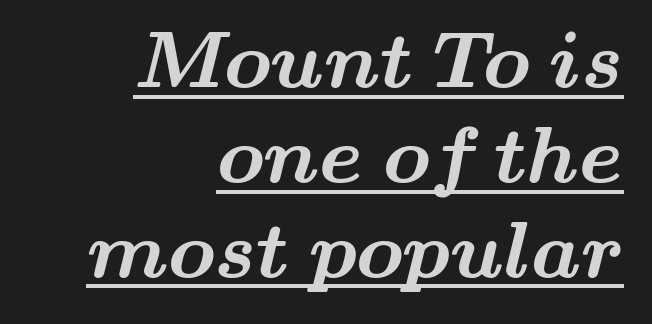
Q: Is the text bold? A: Yes.
Q: Is the typeface a serif or a sans-serif typeface? A: Serif.
Q: Is the text underlined? A: Yes.
Q: How is the paragraph aligned? A: Right-aligned.
Q: Is the spacing between letters normal or unusually wide? A: Normal.
Q: Width (condensed, normal, or wide)? A: Wide.
Q: Stroke contrast? A: Medium.
Q: x-height? A: Small.
Q: Monospaced? A: No.
